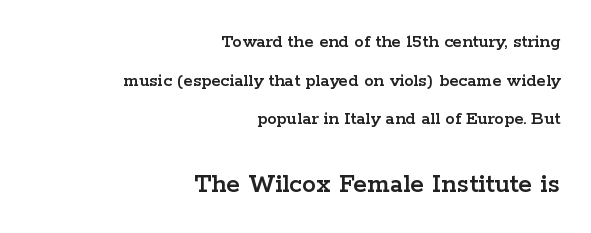
The image shows 28 px wide serif type, upright; set right-aligned, loose line spacing (2.03x), normal letter spacing, not underlined; the second (bottom) block is 1.47x larger; low stroke contrast and a medium x-height.
